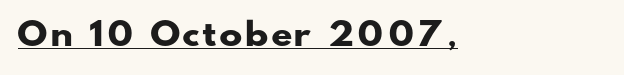
The image shows 31 px heavy, wide sans-serif type; set left-aligned, underlined; low stroke contrast and a small x-height.
